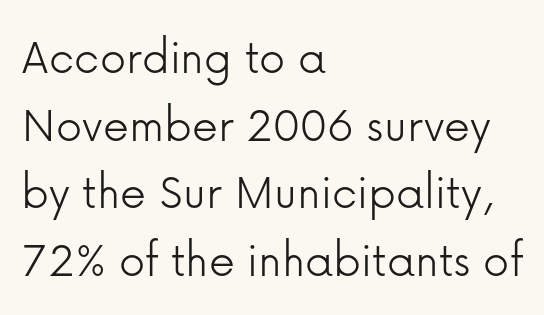
The image shows 52 px light sans-serif type, upright; set left-aligned, normal line spacing (1.3x), normal letter spacing, not underlined; low stroke contrast and a medium x-height.
